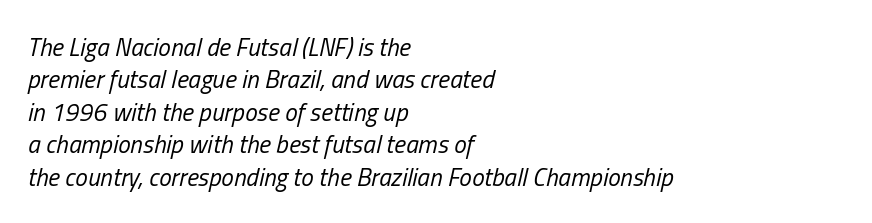
{"italic": "yes", "lean": "right", "slant_degrees": 13, "bold": "no", "underline": "no", "align": "left", "line_spacing": "normal", "line_spacing_ratio": 1.3, "letter_spacing": "normal", "letter_spacing_em": 0.0, "glyph_px": 25}
